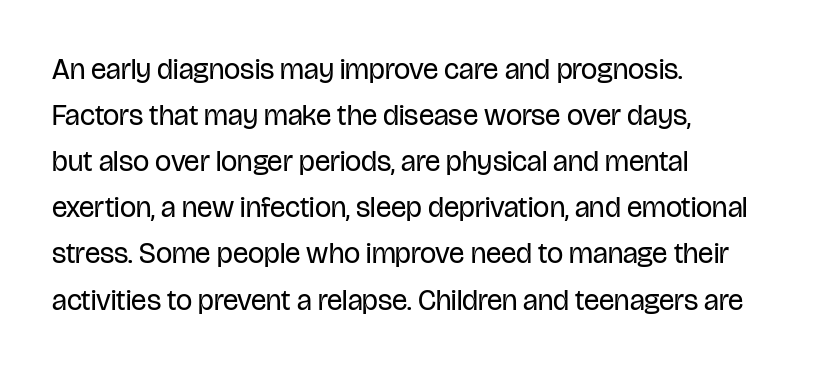
The image shows 29 px regular-weight, condensed sans-serif type, upright; set left-aligned, normal line spacing (1.59x), normal letter spacing, not underlined; low stroke contrast and a large x-height.
